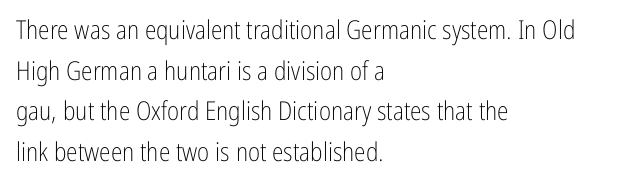
Q: Is the text bold? A: No.
Q: Is the text italic (slanted)? A: No, it is upright.
Q: Is the text underlined? A: No.
Q: How is the paragraph aligned? A: Left-aligned.
Q: Is the spacing between letters normal or unusually wide? A: Normal.
Q: Is the spacing between lines tight, normal or loose? A: Normal.
